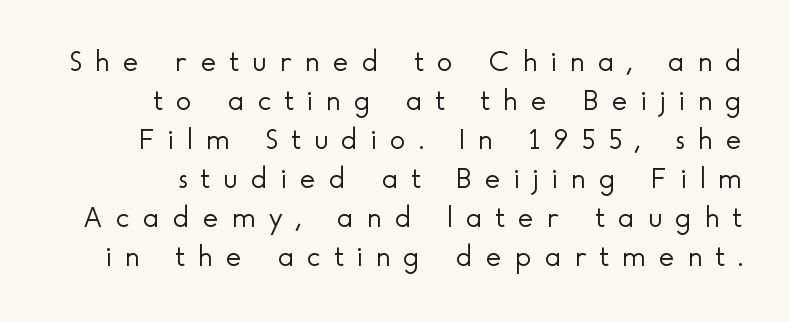
A typesetter would call this proportional, since set widths differ per character. Weight: not bold — regular or lighter. In terms of leading, this rendering sits right in the middle. Casual observation: everything's shoved over to the right.
